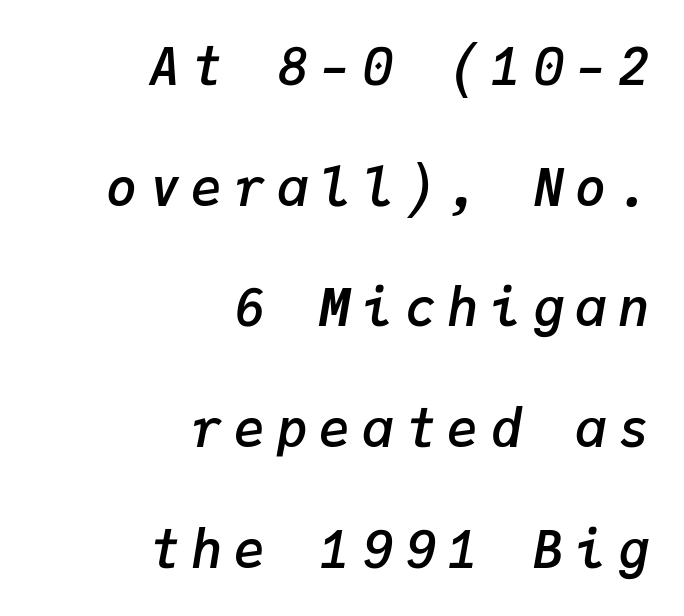
{"italic": "yes", "lean": "right", "slant_degrees": 9, "bold": "semi", "weight": "semibold", "width": "normal", "stroke_contrast": "low", "x_height": "medium", "monospaced": "yes", "underline": "no", "align": "right", "line_spacing": "loose", "line_spacing_ratio": 2.32, "letter_spacing": "wide", "letter_spacing_em": 0.22, "glyph_px": 52}
